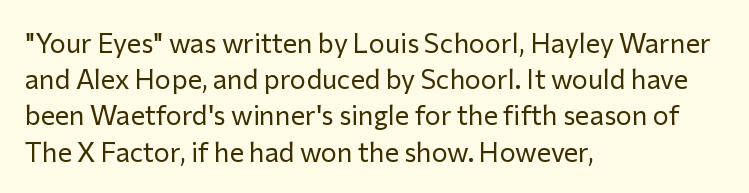
The image shows 27 px text type, upright; set left-aligned, normal line spacing (1.34x), normal letter spacing, not underlined.
